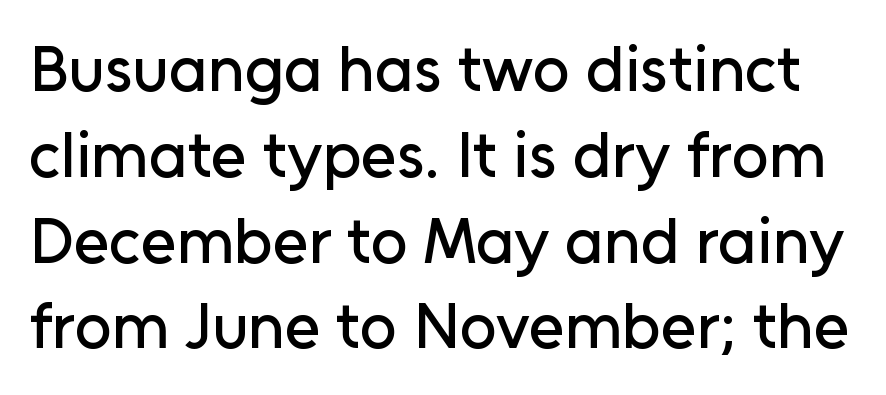
{"serif": "no", "italic": "no", "width": "normal", "stroke_contrast": "low", "x_height": "medium", "monospaced": "no", "underline": "no", "line_spacing": "normal", "line_spacing_ratio": 1.32, "letter_spacing": "normal", "letter_spacing_em": 0.0, "glyph_px": 65}
